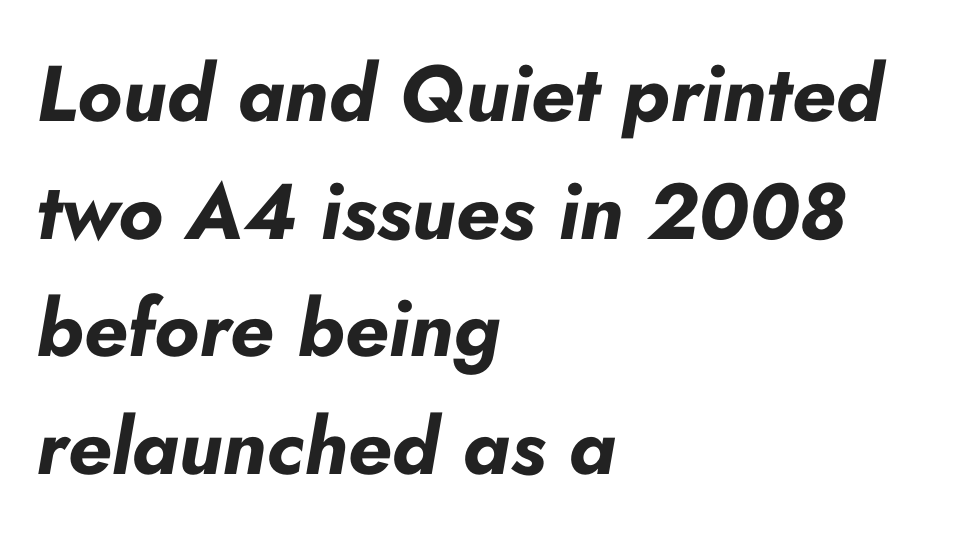
{"italic": "yes", "lean": "right", "slant_degrees": 10, "bold": "yes", "weight": "bold", "width": "normal", "stroke_contrast": "low", "x_height": "small", "monospaced": "no", "underline": "no", "align": "left", "line_spacing": "normal", "line_spacing_ratio": 1.49, "letter_spacing": "normal", "letter_spacing_em": 0.0, "glyph_px": 79}
